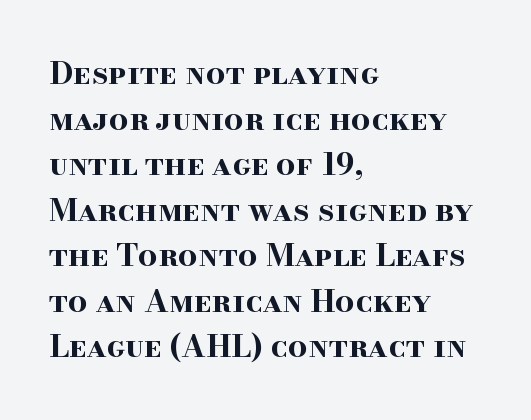
The image shows 31 px bold, wide serif type, upright; set left-aligned, normal line spacing (1.47x), normal letter spacing, not underlined; high stroke contrast and a small x-height.
